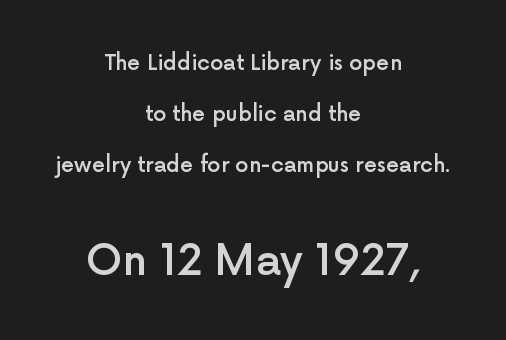
The image shows 42 px semibold sans-serif type, upright; set centered, loose line spacing (2.42x), normal letter spacing, not underlined; the second (bottom) block is 2.0x larger; a medium x-height.
